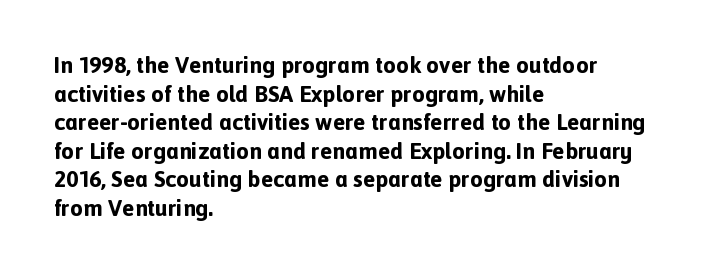
{"italic": "no", "bold": "yes", "underline": "no", "align": "left", "line_spacing_ratio": 1.24, "letter_spacing": "normal", "letter_spacing_em": 0.0, "glyph_px": 23}
